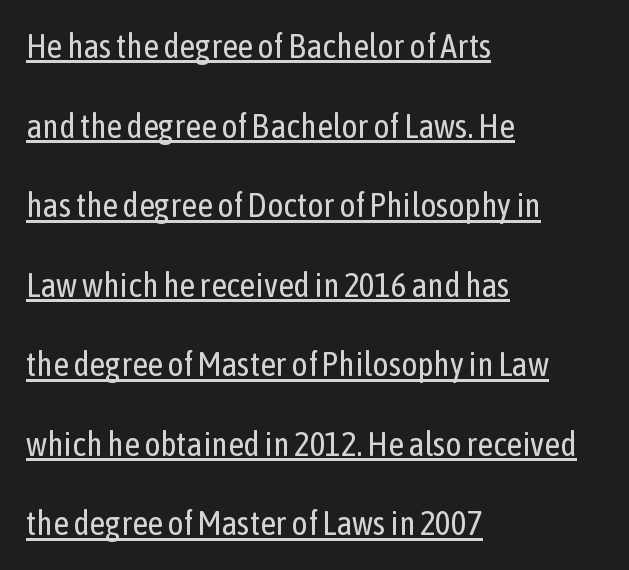
The image shows 34 px regular-weight, condensed sans-serif type, upright; set left-aligned, loose line spacing (2.34x), normal letter spacing, underlined; low stroke contrast and a medium x-height.
